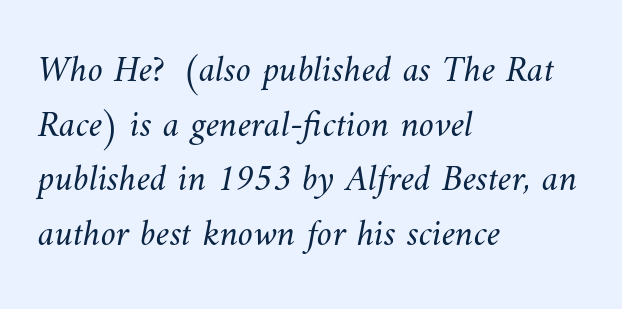
The image shows 38 px light type; set left-aligned, normal line spacing (1.44x), normal letter spacing, not underlined; medium stroke contrast and a small x-height.
